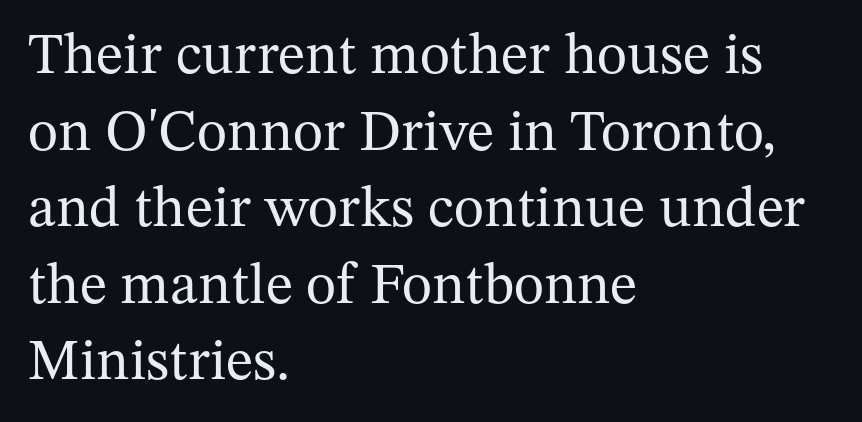
{"serif": "yes", "italic": "no", "bold": "no", "weight": "regular", "width": "normal", "stroke_contrast": "medium", "x_height": "medium", "monospaced": "no", "underline": "no", "align": "left", "line_spacing": "normal", "line_spacing_ratio": 1.32, "letter_spacing": "normal", "letter_spacing_em": 0.0, "glyph_px": 58}
